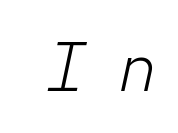
The image shows 69 px light type, italic (leaning right), monospaced; set unusually wide letter spacing (+0.44 em), not underlined; low stroke contrast and a medium x-height.
